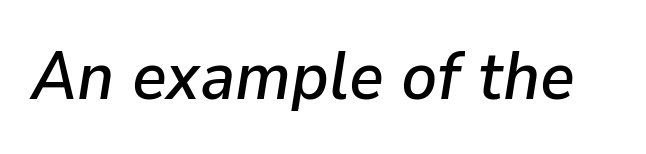
Q: Is the text italic (slanted)? A: Yes, it leans right by about 9 degrees.
Q: Is the text underlined? A: No.
Q: Is the spacing between letters normal or unusually wide? A: Normal.
Q: Width (condensed, normal, or wide)? A: Normal.
Q: Stroke contrast? A: Low.
Q: x-height? A: Medium.
Q: Monospaced? A: No.
